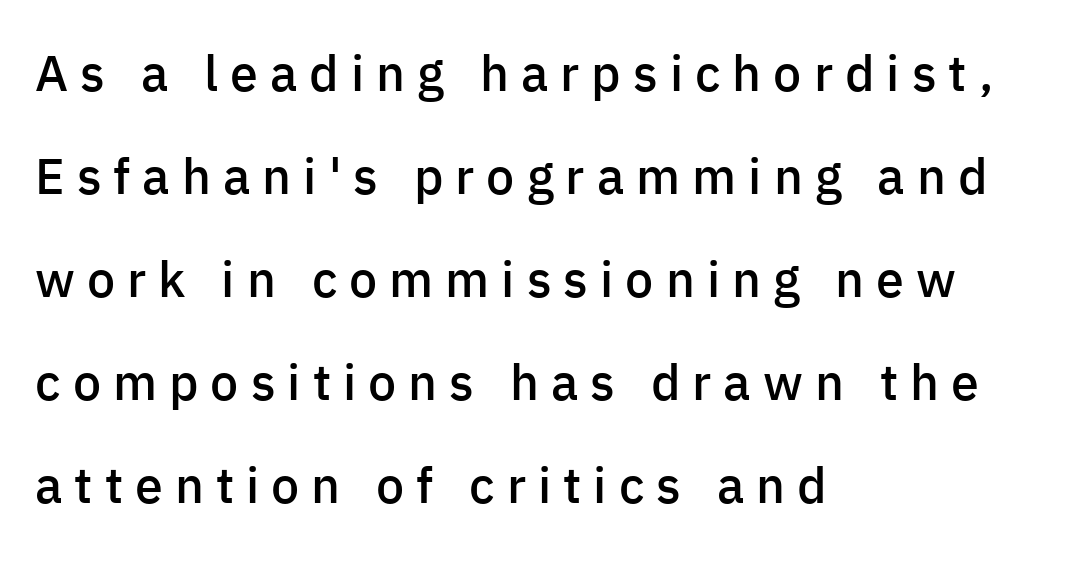
Q: Is the text bold? A: Semi-bold.
Q: Is the text italic (slanted)? A: No, it is upright.
Q: Is the typeface a serif or a sans-serif typeface? A: Sans-serif.
Q: Is the text underlined? A: No.
Q: How is the paragraph aligned? A: Left-aligned.
Q: Is the spacing between letters normal or unusually wide? A: Unusually wide.
Q: Is the spacing between lines tight, normal or loose? A: Loose.
Q: Width (condensed, normal, or wide)? A: Normal.
Q: Stroke contrast? A: Low.
Q: x-height? A: Medium.
Q: Monospaced? A: No.
